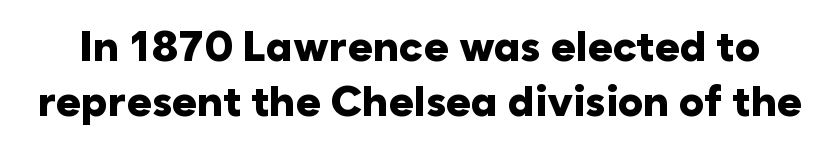
The space beneath each line is pristine and unruled. Quick note: not italic, upright. The passage shown stacks its lines at a standard gap. Letter spacing: default. The typeface chosen for these lines omits serifs.
